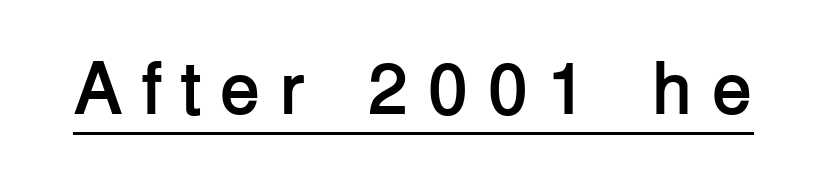
Q: Is the text bold? A: Yes.
Q: Is the text italic (slanted)? A: No, it is upright.
Q: Is the typeface a serif or a sans-serif typeface? A: Sans-serif.
Q: Is the text underlined? A: Yes.
Q: Is the spacing between letters normal or unusually wide? A: Unusually wide.
Q: Width (condensed, normal, or wide)? A: Normal.
Q: Stroke contrast? A: Low.
Q: x-height? A: Medium.
Q: Monospaced? A: No.
